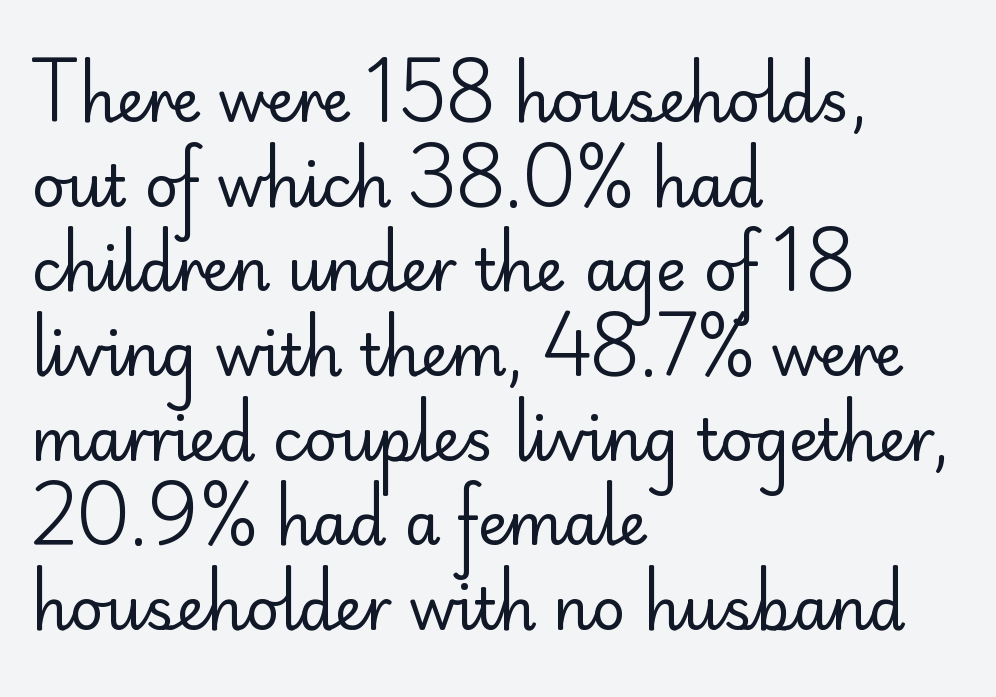
{"serif": "no", "italic": "no", "bold": "no", "weight": "regular", "width": "normal", "stroke_contrast": "low", "x_height": "small", "monospaced": "no", "underline": "no", "align": "left", "line_spacing": "normal", "line_spacing_ratio": 1.46, "letter_spacing": "normal", "letter_spacing_em": 0.0, "glyph_px": 58}
